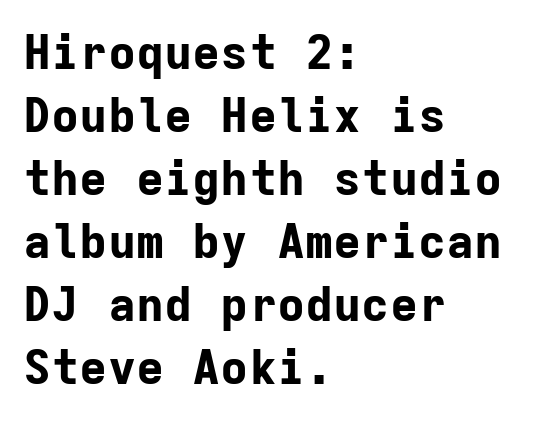
Strokes here are thick enough to call this a true bold. This rendering uses left alignment, leaving the right contour irregular. I'd call this a sans setting — the letters go barefoot. A roman cut, with each character standing at attention. Anything drawn beneath the words? Only blank space.
